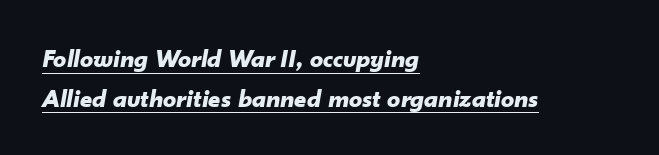
The lines sit at an ordinary, default distance from one another. Compared with undecorated copy, this sample adds a rule below the words. A full-strength bold gives these letters their thick strokes. Does the lettering tilt? It does — this is italic.
